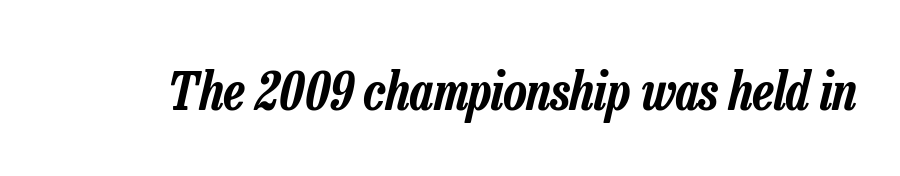
Q: Is the text italic (slanted)? A: Yes, it leans right by about 13 degrees.
Q: Is the text underlined? A: No.
Q: Is the spacing between letters normal or unusually wide? A: Normal.
Q: Width (condensed, normal, or wide)? A: Condensed.
Q: Stroke contrast? A: Low.
Q: x-height? A: Medium.
Q: Monospaced? A: No.
